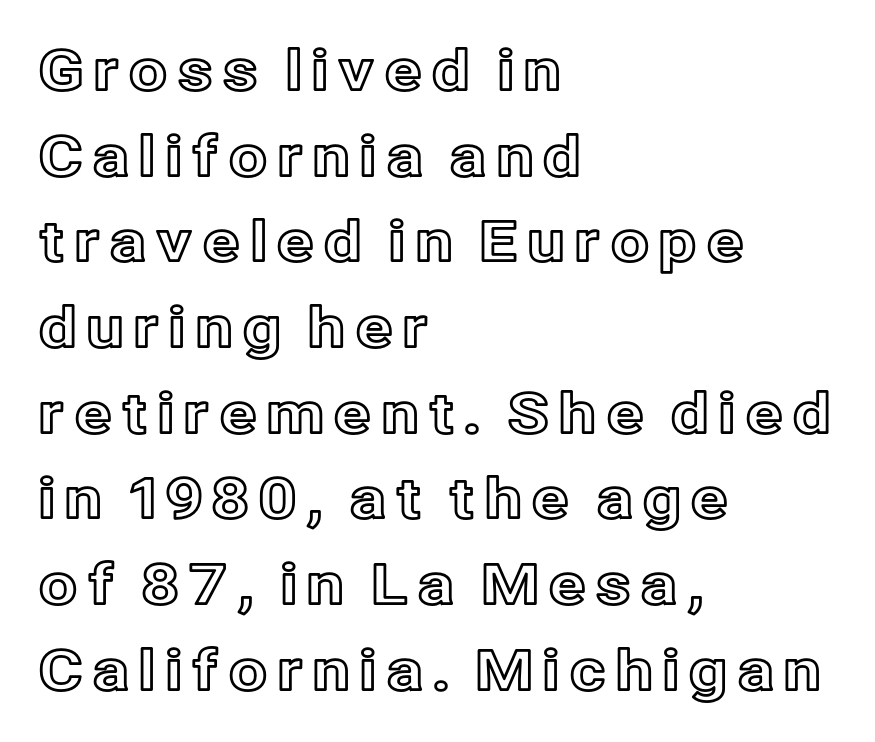
The image shows 56 px text type, upright; set left-aligned, normal line spacing (1.53x), not underlined; a medium x-height.
